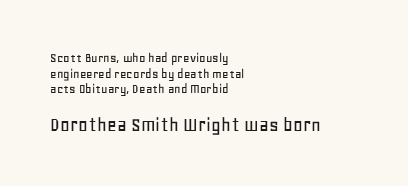
The image shows 21 px text type, upright; set left-aligned, tight line spacing (1.12x), normal letter spacing, not underlined; the second (bottom) block is 1.5x larger.
